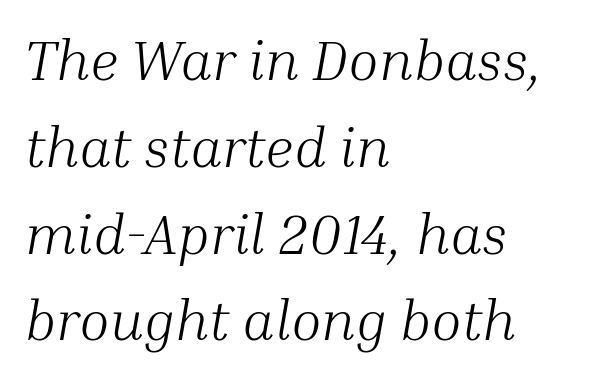
Nobody drew a line under any word here. You could not count columns in this text — the font is proportionally spaced. Tall strokes in this sample are angled rather than plumb. These glyphs show unthickened strokes, regular width or finer. One glance says typical: line gaps are just what's usual.
